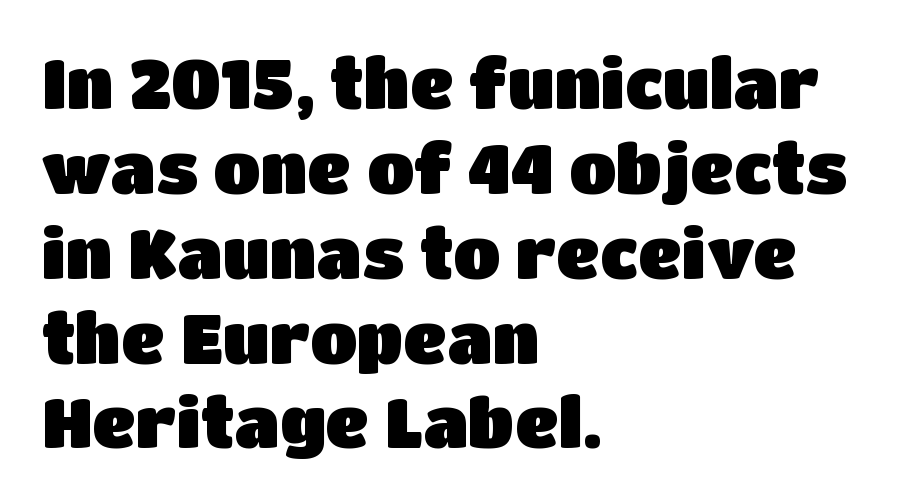
The image shows 69 px sans-serif type, upright; set left-aligned, line spacing 1.23x, normal letter spacing, not underlined; low stroke contrast and a large x-height.
